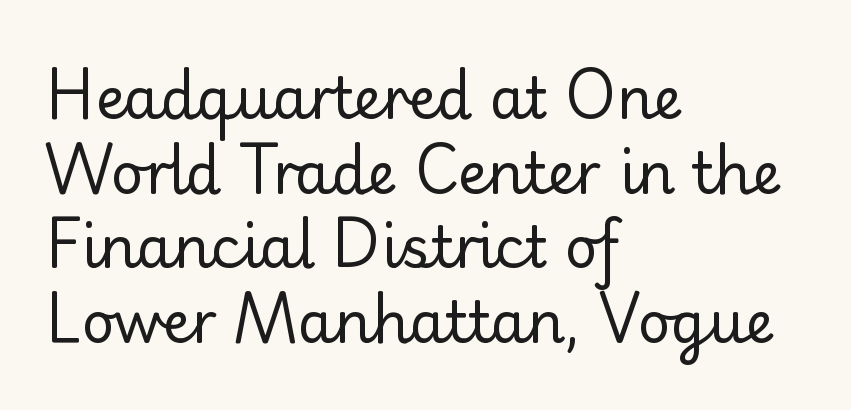
The axis of the letterforms is exactly vertical. Look at the tracking — it's just the regular setting, nothing added. Is the block centered? No — it sits flush against the left margin. You can tell from the footed stems that serif type was used. Bare-footed words on every line. No letter is thick-stroked: the sample isn't bold.
